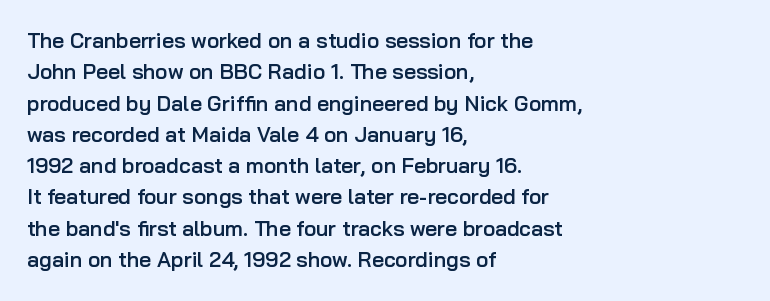
{"italic": "no", "bold": "semi", "underline": "no", "align": "left", "line_spacing": "normal", "line_spacing_ratio": 1.49, "letter_spacing": "normal", "letter_spacing_em": 0.0, "glyph_px": 21}
